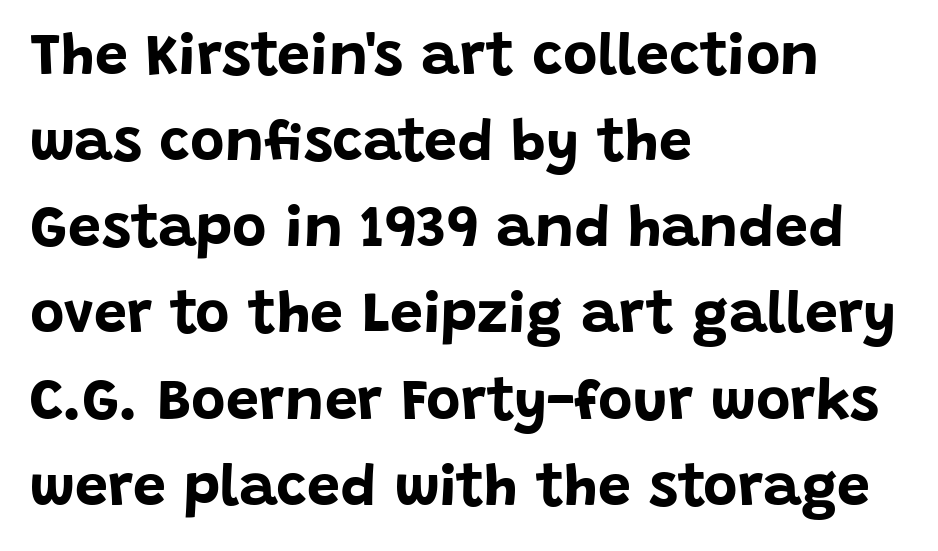
The image shows 59 px bold sans-serif type, upright; set left-aligned, normal line spacing (1.46x), normal letter spacing, not underlined; low stroke contrast and a large x-height.
